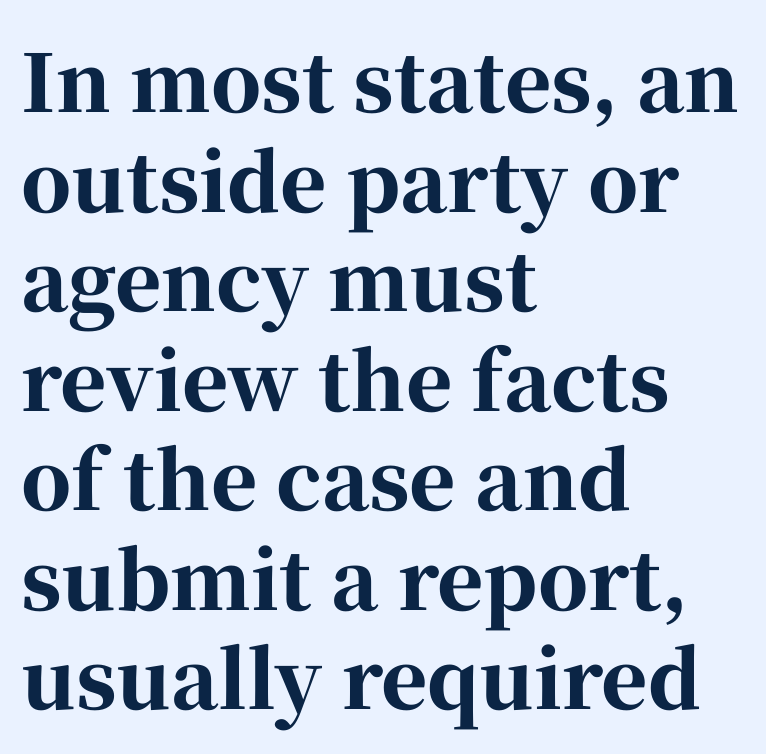
The image shows 79 px bold serif type, upright; set left-aligned, normal line spacing (1.26x), normal letter spacing, not underlined; high stroke contrast and a medium x-height.
